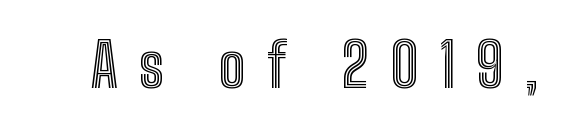
Q: Is the text italic (slanted)? A: No, it is upright.
Q: Is the text underlined? A: No.
Q: Is the spacing between letters normal or unusually wide? A: Unusually wide.
Q: Width (condensed, normal, or wide)? A: Condensed.
Q: x-height? A: Medium.
Q: Monospaced? A: No.
